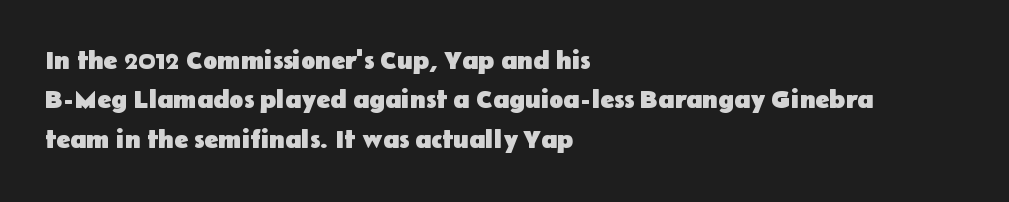
{"italic": "no", "bold": "yes", "underline": "no", "align": "left", "line_spacing": "normal", "line_spacing_ratio": 1.51, "letter_spacing": "normal", "letter_spacing_em": 0.0, "glyph_px": 26}
